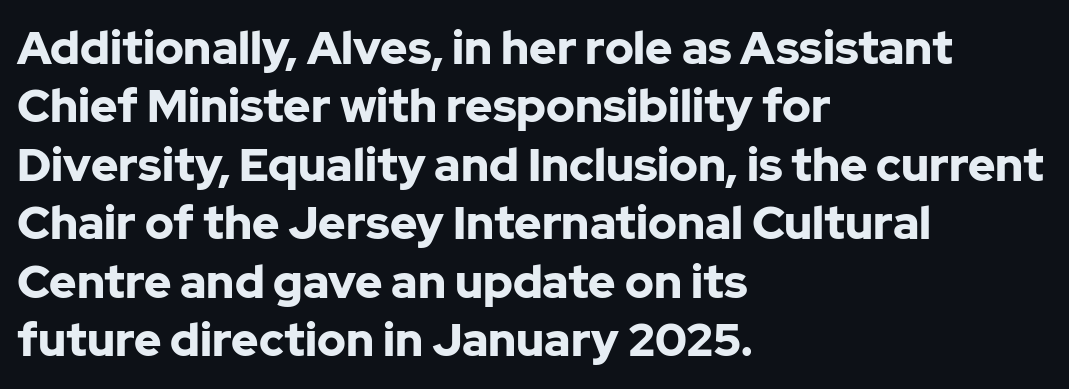
Q: Is the text bold? A: Yes.
Q: Is the text italic (slanted)? A: No, it is upright.
Q: Is the typeface a serif or a sans-serif typeface? A: Sans-serif.
Q: Is the text underlined? A: No.
Q: How is the paragraph aligned? A: Left-aligned.
Q: Is the spacing between letters normal or unusually wide? A: Normal.
Q: Is the spacing between lines tight, normal or loose? A: Normal.
Q: Width (condensed, normal, or wide)? A: Normal.
Q: Stroke contrast? A: Low.
Q: x-height? A: Medium.
Q: Monospaced? A: No.
